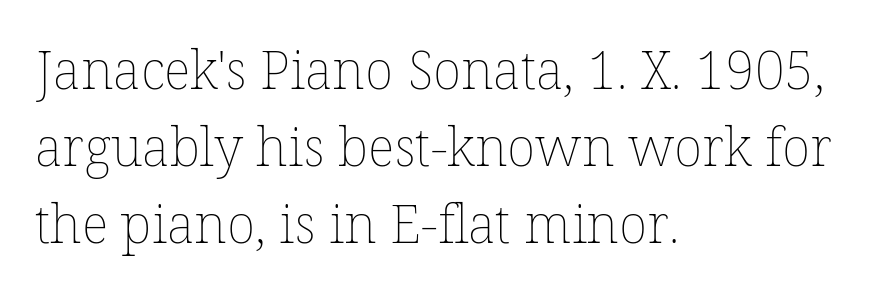
Weight: regular or lighter. Clear beneath every line of the passage. Proportional: the letters do not fall into vertical columns. The rag falls on the right side of this text block. Spacing between characters is what you'd get straight out of the box. Horizontal bands of white between lines are of average thickness.
